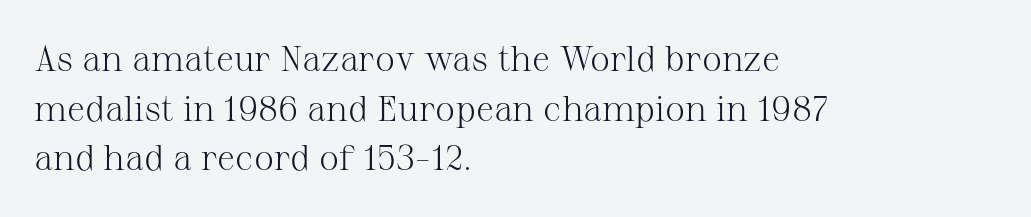
The image shows 36 px light serif type, upright; set left-aligned, normal line spacing (1.38x), normal letter spacing, not underlined; medium stroke contrast and a medium x-height.
